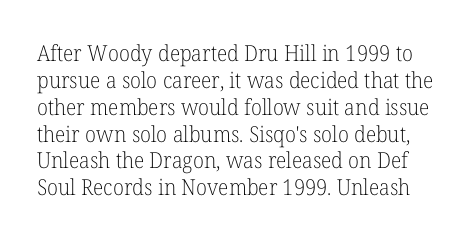
The image shows 22 px text type, upright; set line spacing 1.22x, normal letter spacing, not underlined.
